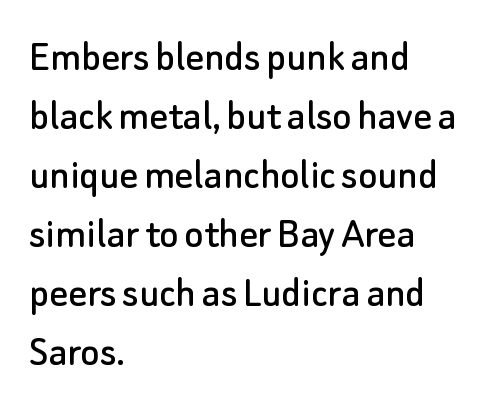
Q: Is the text italic (slanted)? A: No, it is upright.
Q: Is the typeface a serif or a sans-serif typeface? A: Sans-serif.
Q: Is the text underlined? A: No.
Q: How is the paragraph aligned? A: Left-aligned.
Q: Is the spacing between letters normal or unusually wide? A: Normal.
Q: Is the spacing between lines tight, normal or loose? A: Normal.
Q: Width (condensed, normal, or wide)? A: Normal.
Q: Stroke contrast? A: Low.
Q: x-height? A: Small.
Q: Monospaced? A: No.
